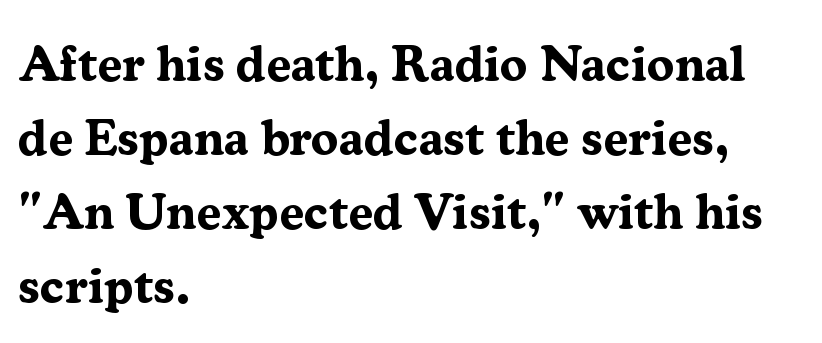
In terms of weight, the rendering is a true, heavy bold. Upright lettering throughout. Words float on clear page, feet unadorned. If you measured baseline to baseline, you'd find a middling distance. A typesetter would label this face a serif. Every row of glyphs begins at an identical x-position on the left.
